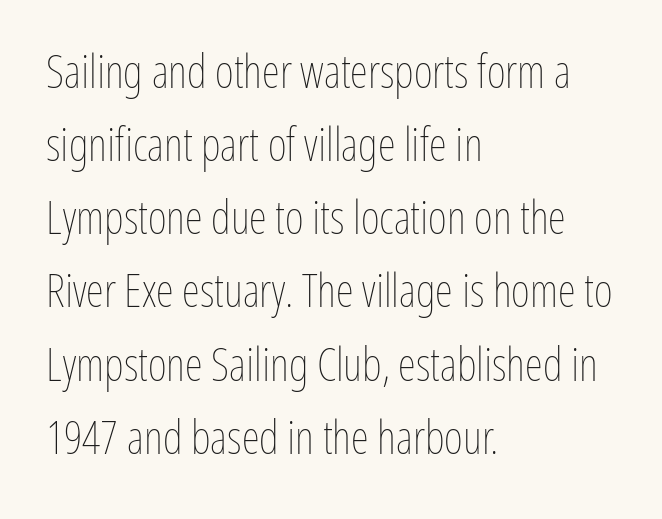
Q: Is the text bold? A: No.
Q: Is the text italic (slanted)? A: No, it is upright.
Q: Is the text underlined? A: No.
Q: How is the paragraph aligned? A: Left-aligned.
Q: Is the spacing between letters normal or unusually wide? A: Normal.
Q: Is the spacing between lines tight, normal or loose? A: Normal.
Q: Width (condensed, normal, or wide)? A: Condensed.
Q: Stroke contrast? A: Low.
Q: x-height? A: Medium.
Q: Monospaced? A: No.
